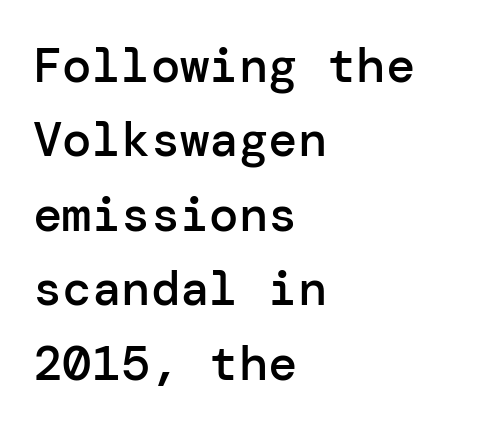
The image shows 49 px semibold sans-serif type, upright; set left-aligned, normal line spacing (1.52x), normal letter spacing, not underlined; low stroke contrast and a medium x-height.
